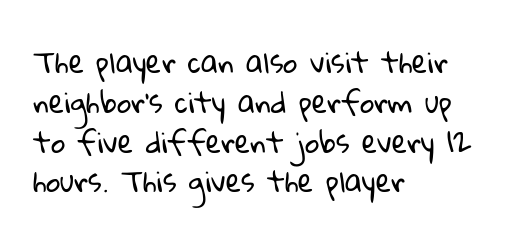
The image shows 28 px regular-weight sans-serif type; set left-aligned, normal line spacing (1.42x), normal letter spacing, not underlined; low stroke contrast and a medium x-height.
